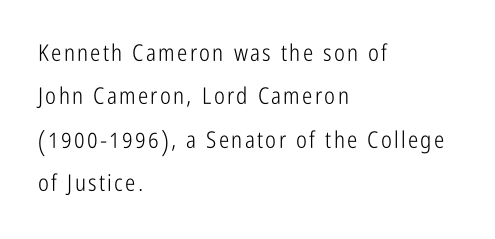
Q: Is the text bold? A: No.
Q: Is the text italic (slanted)? A: No, it is upright.
Q: Is the text underlined? A: No.
Q: How is the paragraph aligned? A: Left-aligned.
